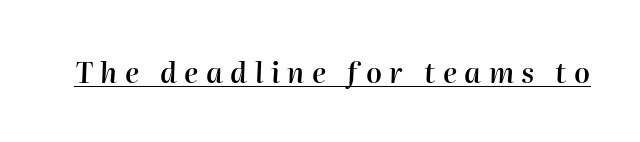
The image shows 28 px semibold type, italic (leaning right); set unusually wide letter spacing (+0.27 em), underlined; high stroke contrast and a medium x-height.
